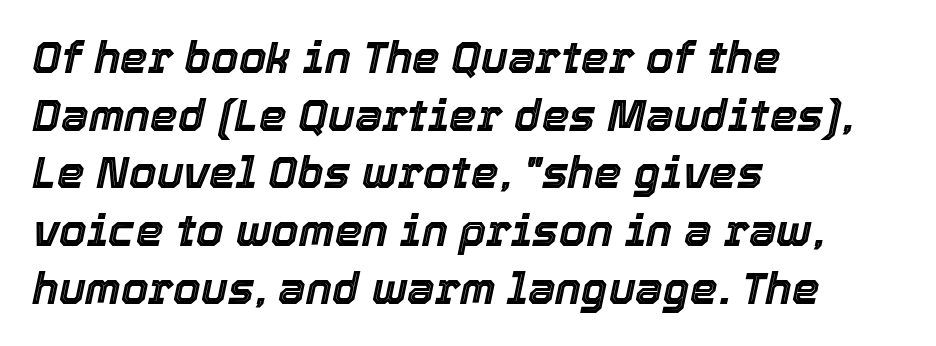
What's the leading like? Ordinary, nothing unusual. Character widths vary here, with narrow letters taking less room than wide ones. No extra tracking has been applied to these lines. The axis of the letterforms is tilted away from vertical. The strip under each line holds only bare page. The compositor pushed each line to the left boundary.
